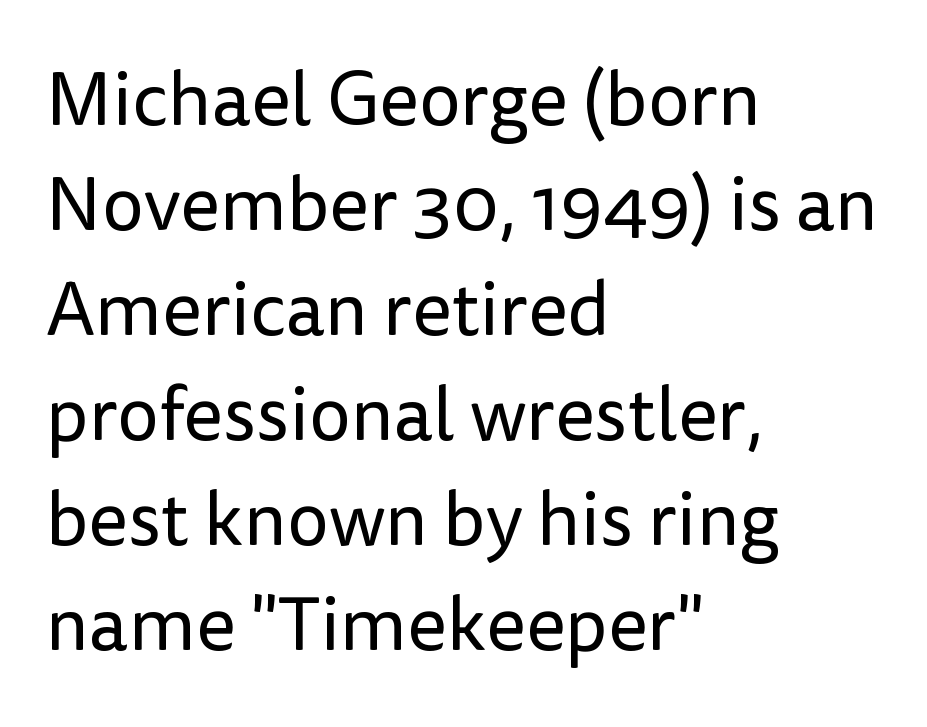
Q: Is the text bold? A: No.
Q: Is the text italic (slanted)? A: No, it is upright.
Q: Is the typeface a serif or a sans-serif typeface? A: Sans-serif.
Q: Is the text underlined? A: No.
Q: How is the paragraph aligned? A: Left-aligned.
Q: Is the spacing between letters normal or unusually wide? A: Normal.
Q: Is the spacing between lines tight, normal or loose? A: Normal.
Q: Width (condensed, normal, or wide)? A: Normal.
Q: Stroke contrast? A: Low.
Q: x-height? A: Medium.
Q: Monospaced? A: No.
